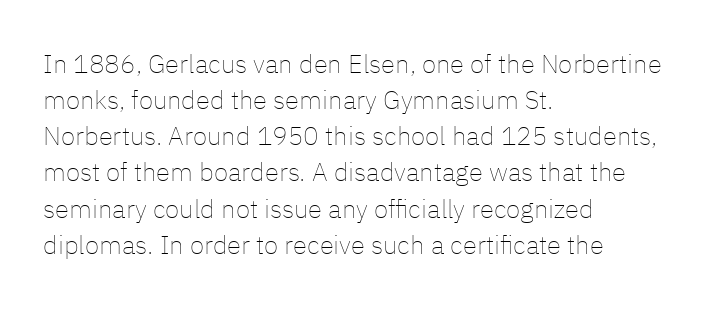
Teacher's note: observe the even left margin — that is flush-left alignment. Students, note that the glyphs here touch the page at normal intervals. Do the letters lean? They stand straight. Descenders hang freely into open space. Stem width sits at or under what a default text font uses.
